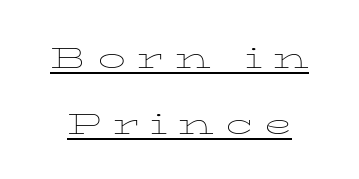
Q: Is the text bold? A: No.
Q: Is the text italic (slanted)? A: No, it is upright.
Q: Is the text underlined? A: Yes.
Q: Is the spacing between letters normal or unusually wide? A: Unusually wide.
Q: Width (condensed, normal, or wide)? A: Wide.
Q: Stroke contrast? A: Low.
Q: x-height? A: Medium.
Q: Monospaced? A: No.
